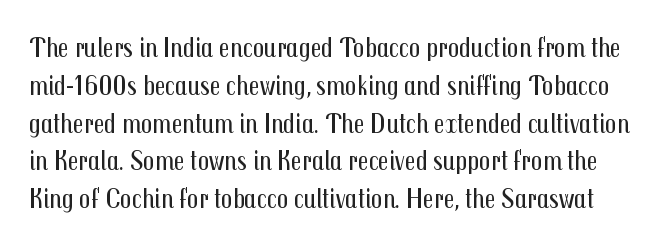
{"serif": "no", "italic": "no", "bold": "no", "weight": "regular", "width": "condensed", "stroke_contrast": "medium", "x_height": "medium", "monospaced": "no", "underline": "no", "line_spacing": "normal", "line_spacing_ratio": 1.35, "letter_spacing": "normal", "letter_spacing_em": 0.0, "glyph_px": 28}
